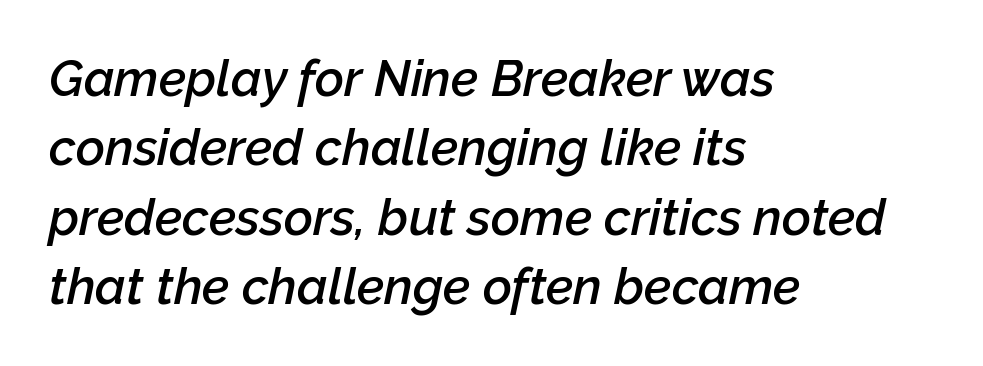
{"italic": "yes", "lean": "right", "slant_degrees": 12, "bold": "semi", "weight": "semibold", "width": "normal", "stroke_contrast": "low", "x_height": "medium", "monospaced": "no", "underline": "no", "align": "left", "line_spacing": "normal", "line_spacing_ratio": 1.39, "letter_spacing": "normal", "letter_spacing_em": 0.0, "glyph_px": 50}
